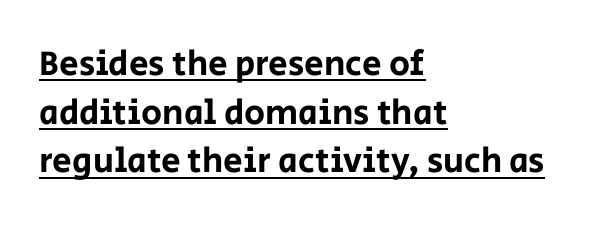
Q: Is the text italic (slanted)? A: No, it is upright.
Q: Is the typeface a serif or a sans-serif typeface? A: Sans-serif.
Q: Is the text underlined? A: Yes.
Q: How is the paragraph aligned? A: Left-aligned.
Q: Is the spacing between letters normal or unusually wide? A: Normal.
Q: Is the spacing between lines tight, normal or loose? A: Normal.
Q: Width (condensed, normal, or wide)? A: Normal.
Q: Stroke contrast? A: Low.
Q: x-height? A: Large.
Q: Monospaced? A: No.
